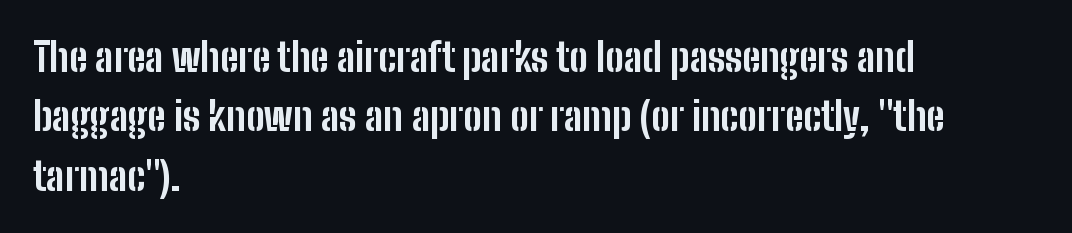
{"serif": "no", "italic": "no", "bold": "yes", "weight": "bold", "width": "condensed", "stroke_contrast": "low", "x_height": "medium", "monospaced": "no", "underline": "no", "align": "left", "line_spacing": "normal", "line_spacing_ratio": 1.52, "letter_spacing": "normal", "letter_spacing_em": 0.0, "glyph_px": 39}
